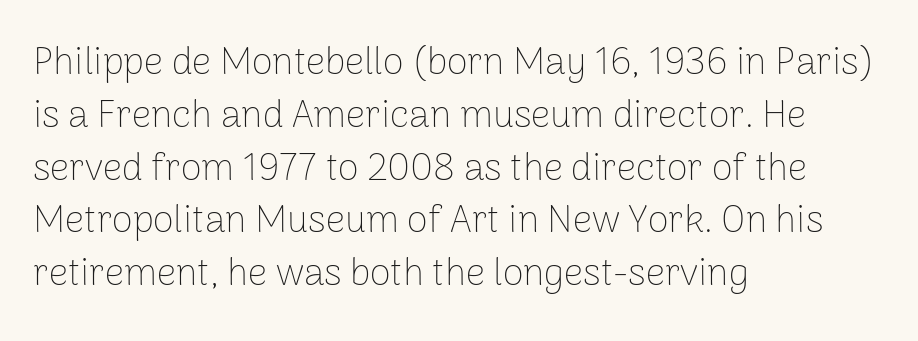
Q: Is the text bold? A: No.
Q: Is the text italic (slanted)? A: No, it is upright.
Q: Is the typeface a serif or a sans-serif typeface? A: Sans-serif.
Q: Is the text underlined? A: No.
Q: How is the paragraph aligned? A: Left-aligned.
Q: Is the spacing between letters normal or unusually wide? A: Normal.
Q: Is the spacing between lines tight, normal or loose? A: Normal.
Q: Width (condensed, normal, or wide)? A: Normal.
Q: Stroke contrast? A: Low.
Q: x-height? A: Medium.
Q: Monospaced? A: No.
